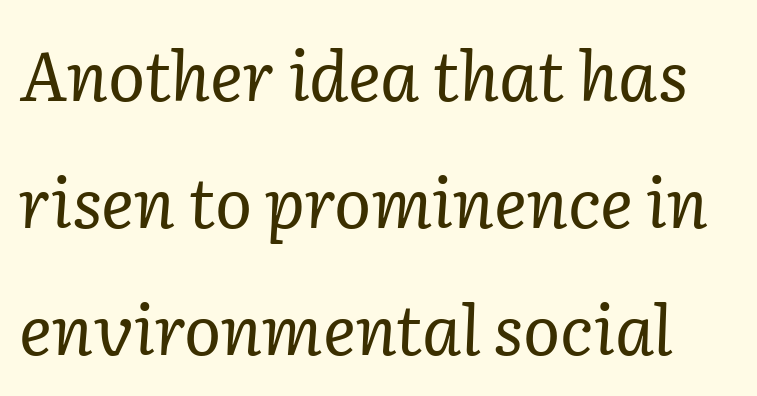
No word sits above an underline. Think of a printed novel: that variable character pitch is what you see here. Characters are canted at an angle relative to the baseline's perpendicular. Unbolded letterforms with no extra heft.
